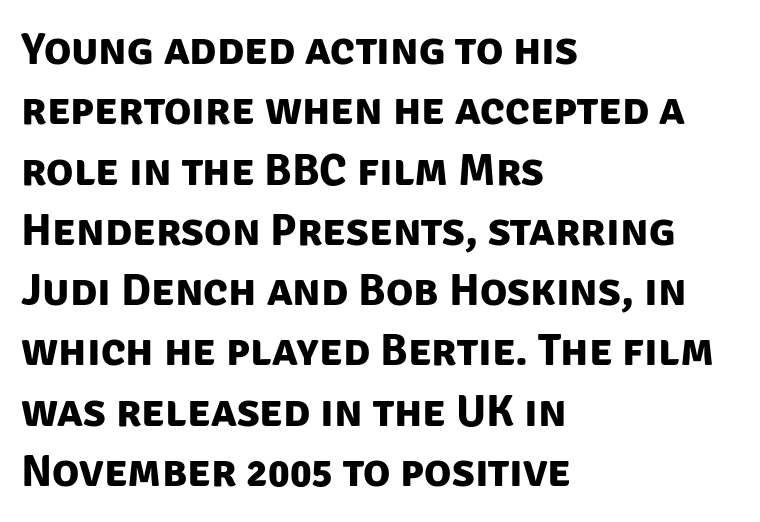
The image shows 45 px bold sans-serif type; set left-aligned, normal line spacing (1.34x), normal letter spacing, not underlined; low stroke contrast and a large x-height.
